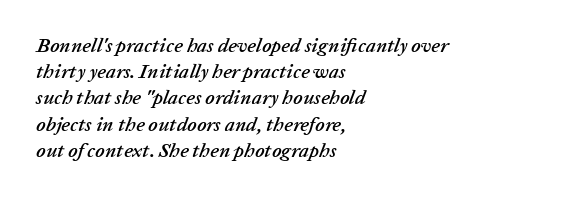
Q: Is the text italic (slanted)? A: Yes, it leans right by about 20 degrees.
Q: Is the text underlined? A: No.
Q: How is the paragraph aligned? A: Left-aligned.
Q: Is the spacing between letters normal or unusually wide? A: Normal.
Q: Is the spacing between lines tight, normal or loose? A: Normal.
